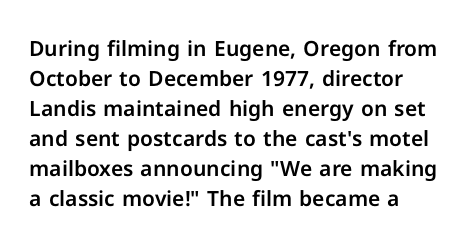
The gaps between neighbouring characters are ordinary and unremarkable. This rendering uses left alignment, leaving the right contour irregular. Horizontal bands of white between lines are of average thickness. The strip under each line holds only bare page. It's the straight-up-and-down kind of type.
